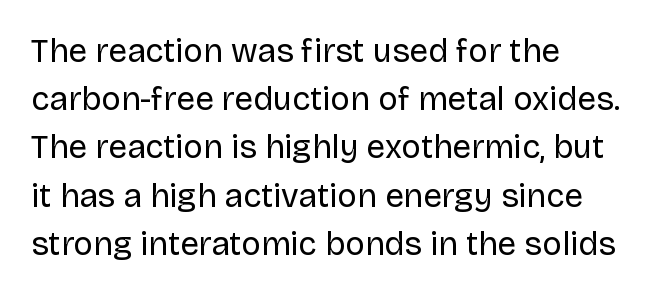
Rows of type keep a routine distance in the vertical direction. Does the lettering tilt? It doesn't — this is upright. The glyphs are unaccompanied by any horizontal stroke below them. No extra ink here — the face is not bold.
